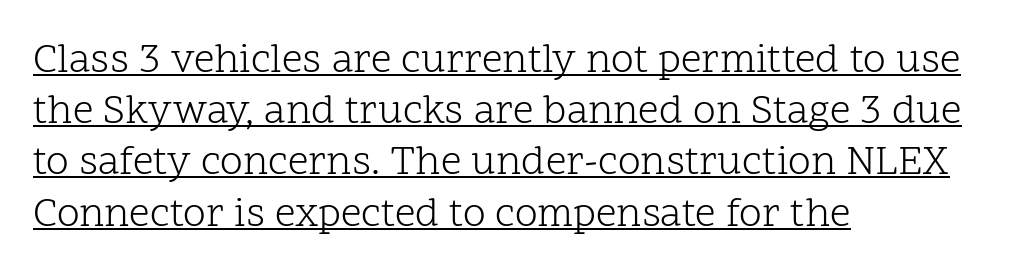
{"serif": "yes", "italic": "no", "bold": "no", "weight": "light", "width": "normal", "stroke_contrast": "low", "x_height": "medium", "monospaced": "no", "underline": "yes", "align": "left", "line_spacing": "normal", "line_spacing_ratio": 1.25, "letter_spacing": "normal", "letter_spacing_em": 0.0, "glyph_px": 41}
